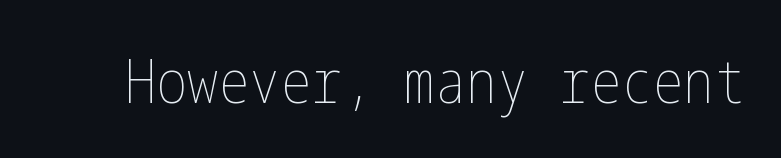
Stroke mass is kept to a normal reading level or below. The axis of the letterforms is exactly vertical. Caption: standard tracking, unaltered. Unmarked baselines from the first word to the last.
